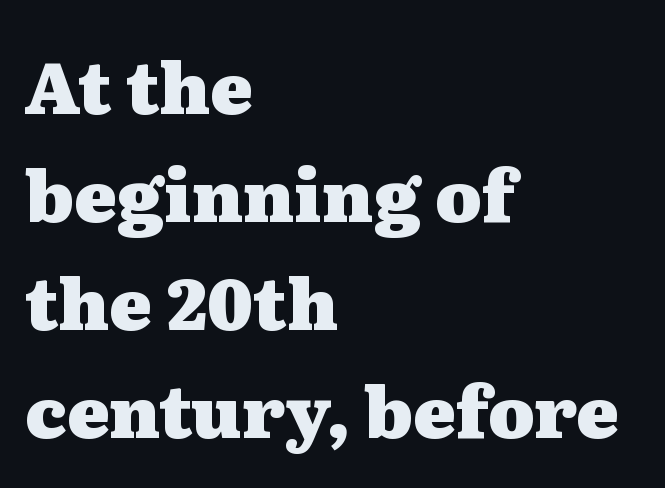
{"serif": "yes", "italic": "no", "bold": "yes", "weight": "heavy", "width": "wide", "stroke_contrast": "medium", "x_height": "medium", "monospaced": "no", "underline": "no", "align": "left", "line_spacing": "normal", "line_spacing_ratio": 1.52, "letter_spacing": "normal", "letter_spacing_em": 0.0, "glyph_px": 71}
